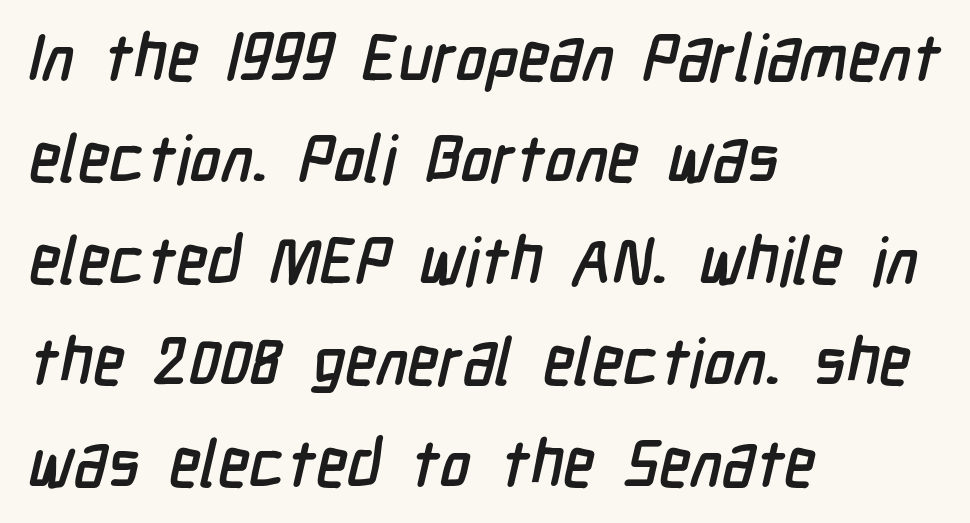
The setting favours the left margin, as ordinary paragraphs usually do. The rendering keeps characters at their native spacing. These lines are rendered in a variable-pitch font. Reading down the column, the eye jumps a familiar distance to each next line. Does the type have serifs? No, each stem ends abruptly. The words here are not underlined.
